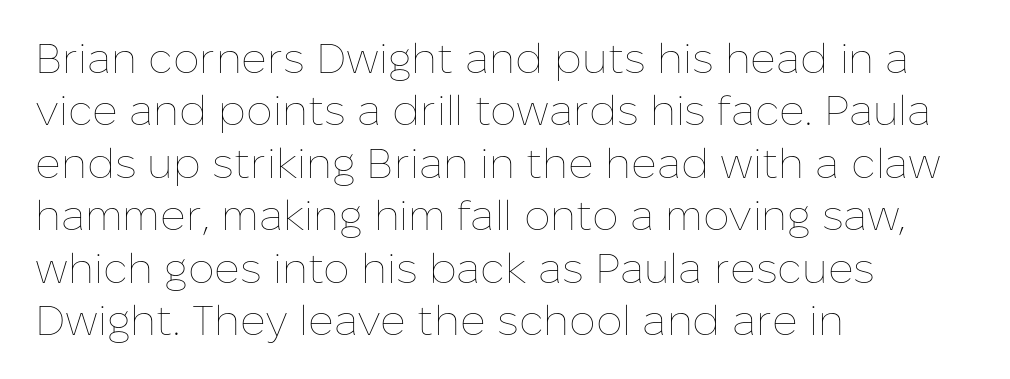
Which margin do the lines hug? The left one — the right edge is uneven. Does the lettering tilt? It doesn't — this is upright. The weight tops out at a normal text grade. The area under the type is left untouched. In terms of leading, this rendering sits right in the middle.
